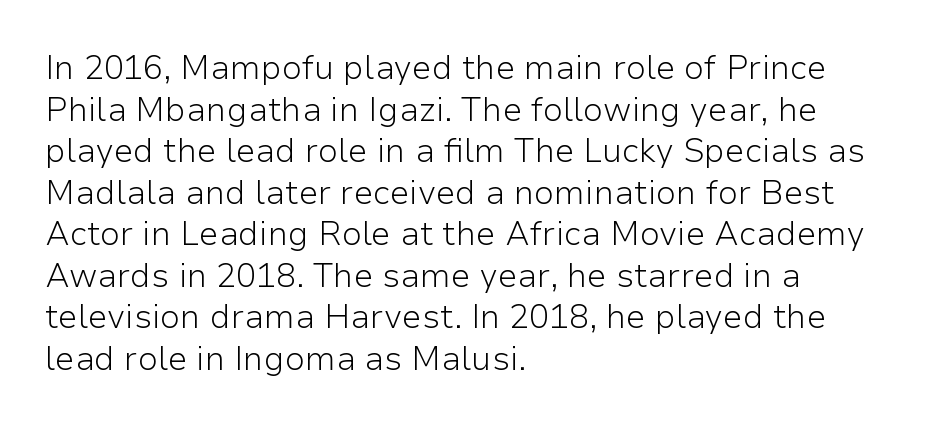
Q: Is the text bold? A: No.
Q: Is the text italic (slanted)? A: No, it is upright.
Q: Is the typeface a serif or a sans-serif typeface? A: Sans-serif.
Q: Is the text underlined? A: No.
Q: How is the paragraph aligned? A: Left-aligned.
Q: Is the spacing between letters normal or unusually wide? A: Normal.
Q: Is the spacing between lines tight, normal or loose? A: Normal.
Q: Width (condensed, normal, or wide)? A: Normal.
Q: Stroke contrast? A: Low.
Q: x-height? A: Medium.
Q: Monospaced? A: No.
